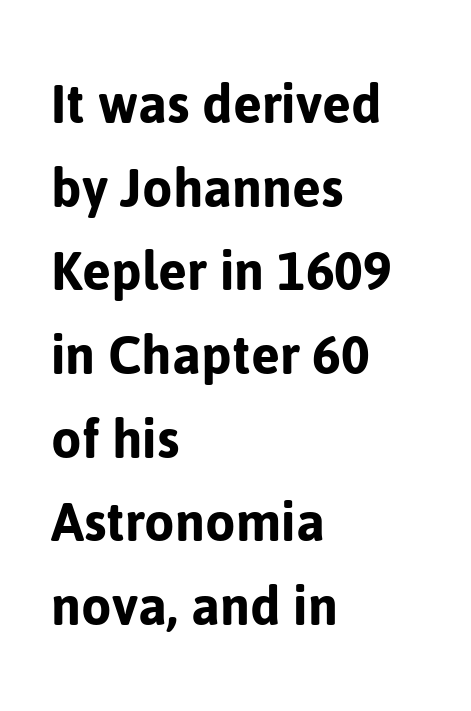
Q: Is the text italic (slanted)? A: No, it is upright.
Q: Is the typeface a serif or a sans-serif typeface? A: Sans-serif.
Q: Is the text underlined? A: No.
Q: How is the paragraph aligned? A: Left-aligned.
Q: Is the spacing between letters normal or unusually wide? A: Normal.
Q: Is the spacing between lines tight, normal or loose? A: Normal.
Q: Width (condensed, normal, or wide)? A: Normal.
Q: Stroke contrast? A: Low.
Q: x-height? A: Medium.
Q: Monospaced? A: No.
